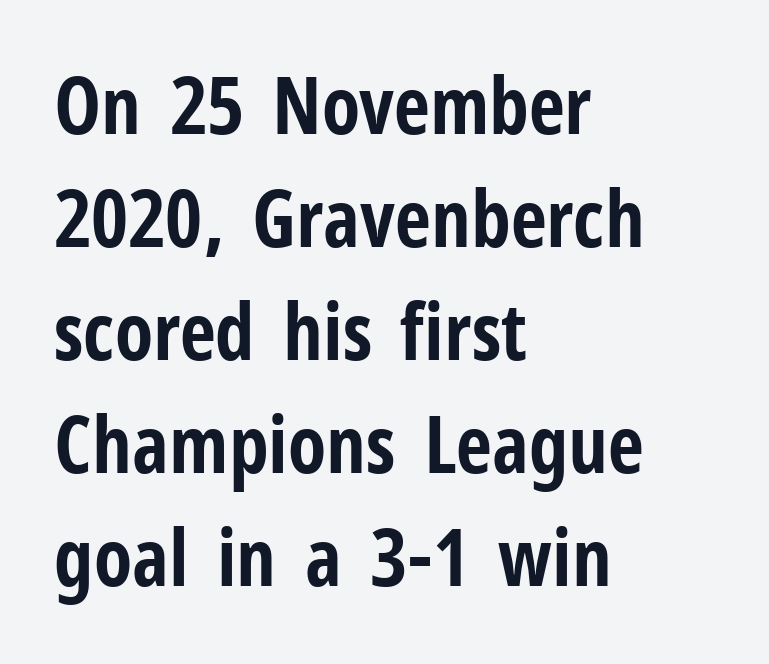
Caption: bold face, heavy strokes. Are there feet on the stems? There aren't — it's a sans. The letters advance in unequal steps, a hallmark of proportional type. Underlining? Definitely not there. How would I describe the line gaps? Plain and ordinary. These lines keep a tight, regular rhythm from letter to letter.
